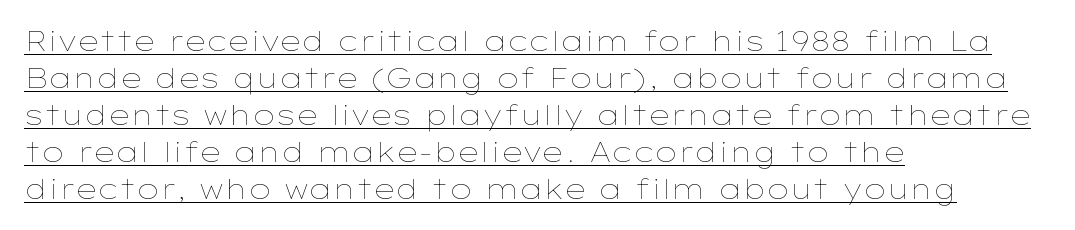
{"italic": "no", "bold": "no", "underline": "yes", "align": "left", "line_spacing": "normal", "line_spacing_ratio": 1.37, "letter_spacing": "normal", "letter_spacing_em": 0.0, "glyph_px": 27}
